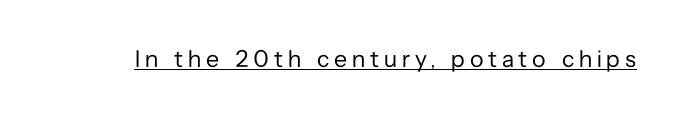
The image shows 24 px text type, upright; set unusually wide letter spacing (+0.2 em), underlined.
